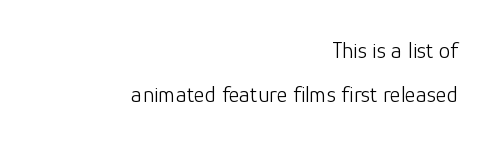
The image shows 23 px text type, upright; set right-aligned, loose line spacing (1.9x), normal letter spacing, not underlined.
